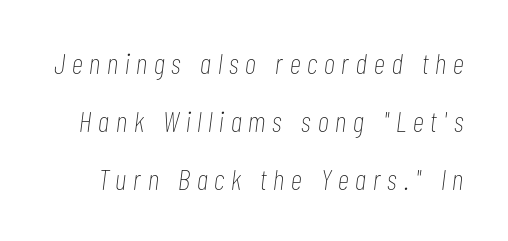
Compared with a typical body face, this is equally light or lighter still. What stands out about the letter spacing? Its width — letters are far apart. The face used here is proportionally spaced, like ordinary book or web type. Slanted lettering throughout.
